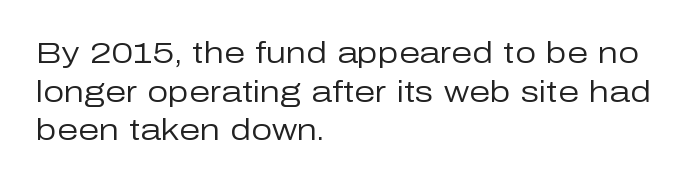
The image shows 30 px regular-weight sans-serif type, upright; set left-aligned, normal line spacing (1.29x), normal letter spacing, not underlined; low stroke contrast and a medium x-height.
